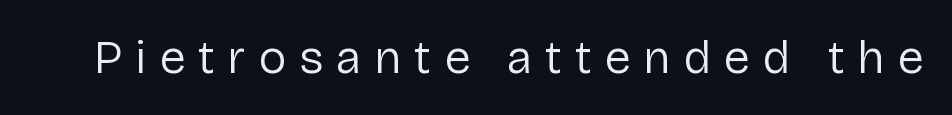
{"serif": "no", "italic": "no", "bold": "no", "weight": "regular", "width": "normal", "stroke_contrast": "low", "x_height": "medium", "monospaced": "no", "underline": "no", "letter_spacing": "wide", "letter_spacing_em": 0.27, "glyph_px": 47}
